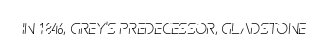
The image shows 20 px text type, italic (leaning right); set normal letter spacing, not underlined.
